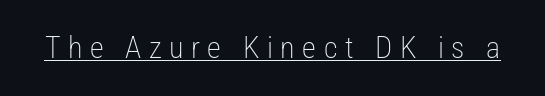
{"serif": "no", "italic": "no", "bold": "no", "weight": "light", "width": "condensed", "stroke_contrast": "low", "x_height": "medium", "monospaced": "no", "underline": "yes", "letter_spacing": "wide", "letter_spacing_em": 0.25, "glyph_px": 30}
